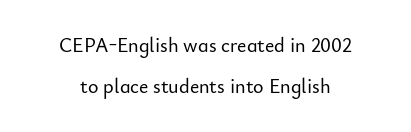
{"italic": "no", "underline": "no", "line_spacing": "loose", "line_spacing_ratio": 2.04, "letter_spacing": "normal", "letter_spacing_em": 0.0, "glyph_px": 20}
